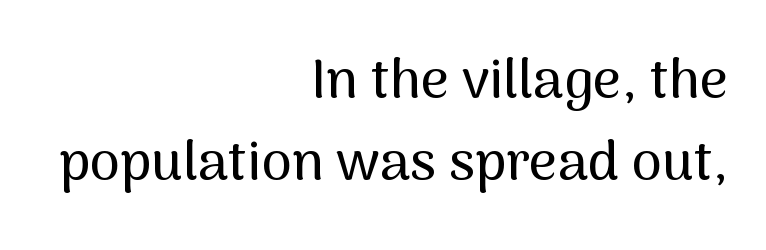
The image shows 55 px sans-serif type, upright; set right-aligned, normal line spacing (1.5x), normal letter spacing, not underlined; medium stroke contrast and a medium x-height.
